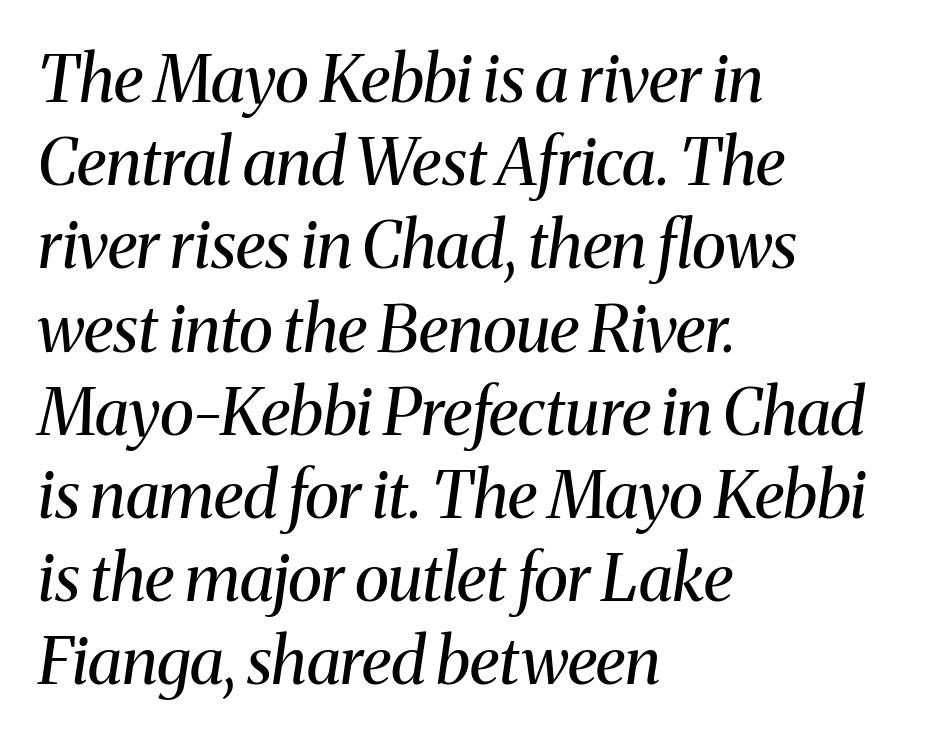
Q: Is the text bold? A: No.
Q: Is the text italic (slanted)? A: Yes, it leans right by about 8 degrees.
Q: Is the typeface a serif or a sans-serif typeface? A: Serif.
Q: Is the text underlined? A: No.
Q: How is the paragraph aligned? A: Left-aligned.
Q: Is the spacing between letters normal or unusually wide? A: Normal.
Q: Is the spacing between lines tight, normal or loose? A: Normal.
Q: Width (condensed, normal, or wide)? A: Normal.
Q: Stroke contrast? A: Medium.
Q: x-height? A: Medium.
Q: Monospaced? A: No.
